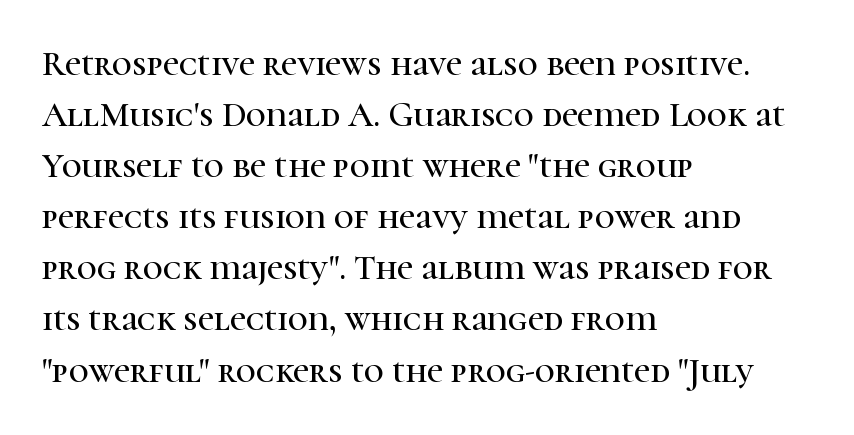
Q: Is the text italic (slanted)? A: No, it is upright.
Q: Is the typeface a serif or a sans-serif typeface? A: Serif.
Q: Is the text underlined? A: No.
Q: How is the paragraph aligned? A: Left-aligned.
Q: Is the spacing between letters normal or unusually wide? A: Normal.
Q: Is the spacing between lines tight, normal or loose? A: Normal.
Q: Width (condensed, normal, or wide)? A: Normal.
Q: Stroke contrast? A: High.
Q: x-height? A: Medium.
Q: Monospaced? A: No.
